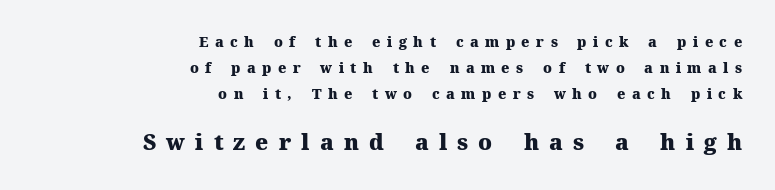
Underlining? Definitely not there. The emphasis by scale lands on block number two, below. Its strokes are broad and dark, the hallmark of bold type. Layout note: lines flush right. Each word looks stretched out because of the extra space between its letters.
